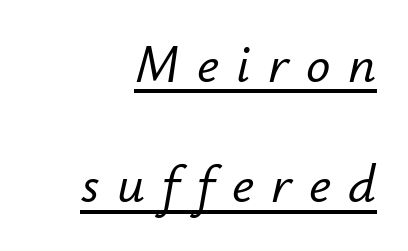
Q: Is the text italic (slanted)? A: Yes, it leans right by about 12 degrees.
Q: Is the text underlined? A: Yes.
Q: Is the spacing between letters normal or unusually wide? A: Unusually wide.
Q: Is the spacing between lines tight, normal or loose? A: Loose.
Q: Width (condensed, normal, or wide)? A: Normal.
Q: Stroke contrast? A: Low.
Q: x-height? A: Small.
Q: Monospaced? A: No.
